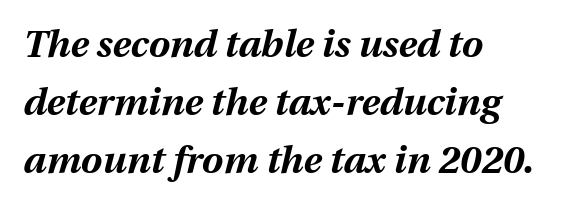
The image shows 38 px bold type, italic (leaning right); set left-aligned, normal line spacing (1.52x), normal letter spacing, not underlined; medium stroke contrast and a medium x-height.
